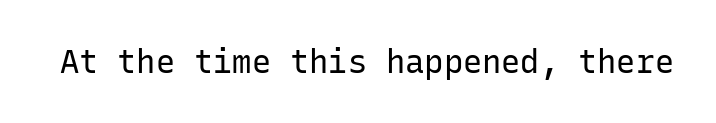
{"serif": "no", "italic": "no", "bold": "no", "weight": "regular", "width": "normal", "stroke_contrast": "low", "x_height": "medium", "monospaced": "yes", "underline": "no", "letter_spacing": "normal", "letter_spacing_em": 0.0, "glyph_px": 32}
